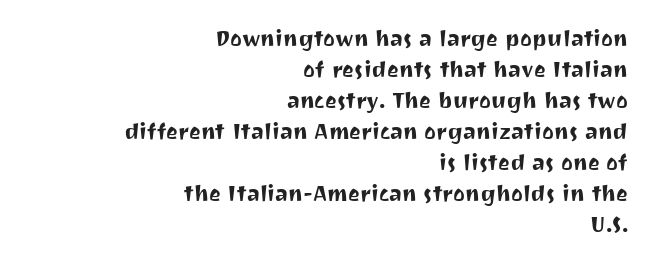
Q: Is the text italic (slanted)? A: No, it is upright.
Q: Is the typeface a serif or a sans-serif typeface? A: Sans-serif.
Q: Is the text underlined? A: No.
Q: How is the paragraph aligned? A: Right-aligned.
Q: Is the spacing between letters normal or unusually wide? A: Normal.
Q: Is the spacing between lines tight, normal or loose? A: Tight.
Q: Width (condensed, normal, or wide)? A: Normal.
Q: Stroke contrast? A: Medium.
Q: x-height? A: Medium.
Q: Monospaced? A: No.
